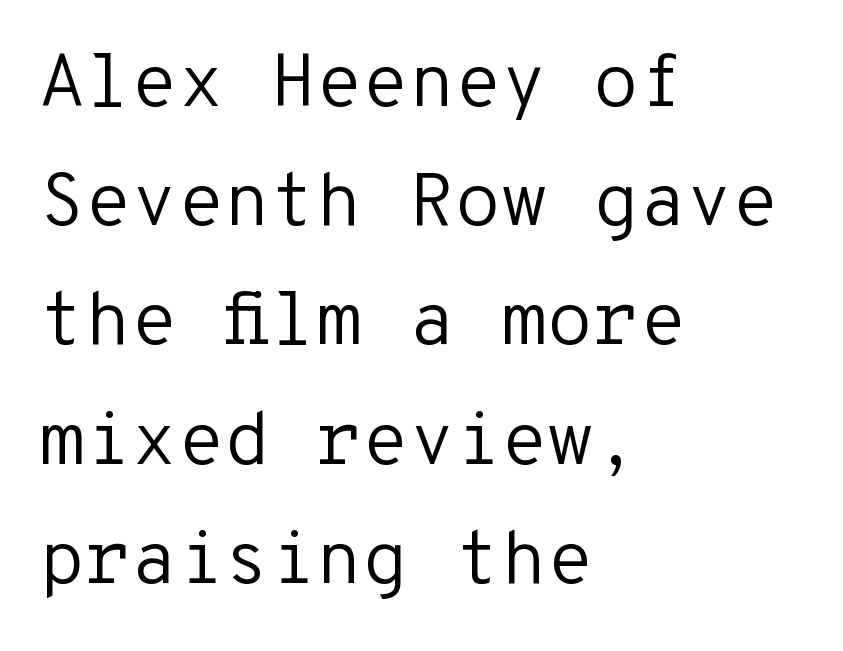
Q: Is the text bold? A: No.
Q: Is the text italic (slanted)? A: No, it is upright.
Q: Is the typeface a serif or a sans-serif typeface? A: Sans-serif.
Q: Is the text underlined? A: No.
Q: How is the paragraph aligned? A: Left-aligned.
Q: Is the spacing between letters normal or unusually wide? A: Normal.
Q: Is the spacing between lines tight, normal or loose? A: Normal.
Q: Width (condensed, normal, or wide)? A: Normal.
Q: Stroke contrast? A: Low.
Q: x-height? A: Medium.
Q: Monospaced? A: Yes.
